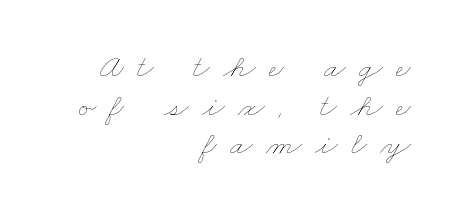
Short and long lines alike share a common ending point at right. No letter is thick-stroked: the sample isn't bold. Unmarked baselines from the first word to the last. Tracking value appears strongly positive — letters spread wide. Looks like regular typesetting: each glyph gets only the width it needs.
